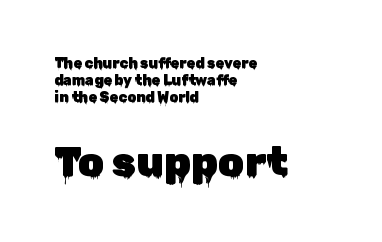
{"serif": "no", "italic": "no", "width": "normal", "stroke_contrast": "low", "x_height": "medium", "monospaced": "no", "underline": "no", "align": "left", "line_spacing_ratio": 1.2, "letter_spacing": "normal", "letter_spacing_em": 0.0, "larger_block": "second", "size_ratio": 2.93, "glyph_px": 41}
